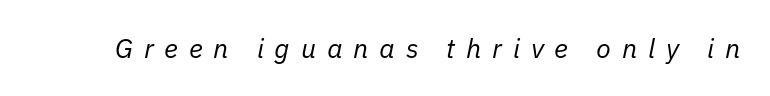
Q: Is the text bold? A: No.
Q: Is the text italic (slanted)? A: Yes, it leans right by about 11 degrees.
Q: Is the text underlined? A: No.
Q: Is the spacing between letters normal or unusually wide? A: Unusually wide.
